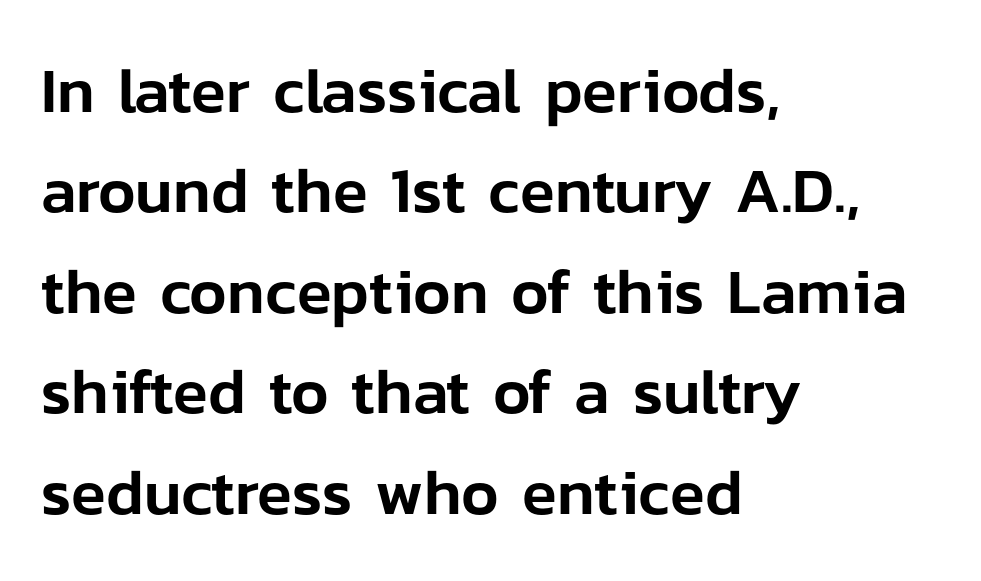
{"serif": "no", "italic": "no", "width": "normal", "stroke_contrast": "low", "x_height": "medium", "monospaced": "no", "underline": "no", "align": "left", "line_spacing": "normal", "line_spacing_ratio": 1.57, "letter_spacing": "normal", "letter_spacing_em": 0.0, "glyph_px": 64}
